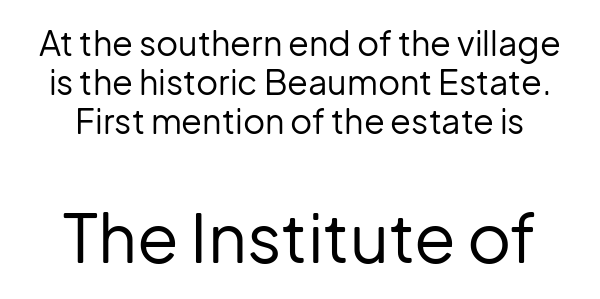
Q: Is the text bold? A: No.
Q: Is the text italic (slanted)? A: No, it is upright.
Q: Is the typeface a serif or a sans-serif typeface? A: Sans-serif.
Q: Is the text underlined? A: No.
Q: How is the paragraph aligned? A: Centered.
Q: Is the spacing between letters normal or unusually wide? A: Normal.
Q: Is the spacing between lines tight, normal or loose? A: Tight.
Q: Which block of text is set in a larger size, the first (top) or the second (bottom)? A: The second (bottom) one.
Q: Width (condensed, normal, or wide)? A: Normal.
Q: Stroke contrast? A: Low.
Q: x-height? A: Medium.
Q: Monospaced? A: No.
